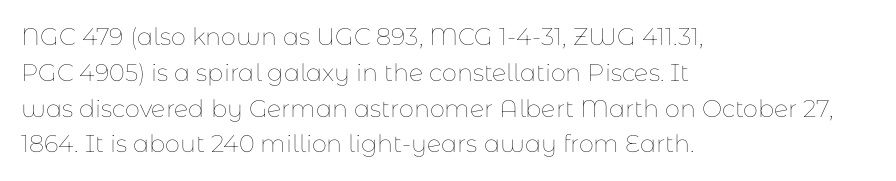
Q: Is the text bold? A: No.
Q: Is the text italic (slanted)? A: No, it is upright.
Q: Is the text underlined? A: No.
Q: How is the paragraph aligned? A: Left-aligned.
Q: Is the spacing between letters normal or unusually wide? A: Normal.
Q: Is the spacing between lines tight, normal or loose? A: Normal.
